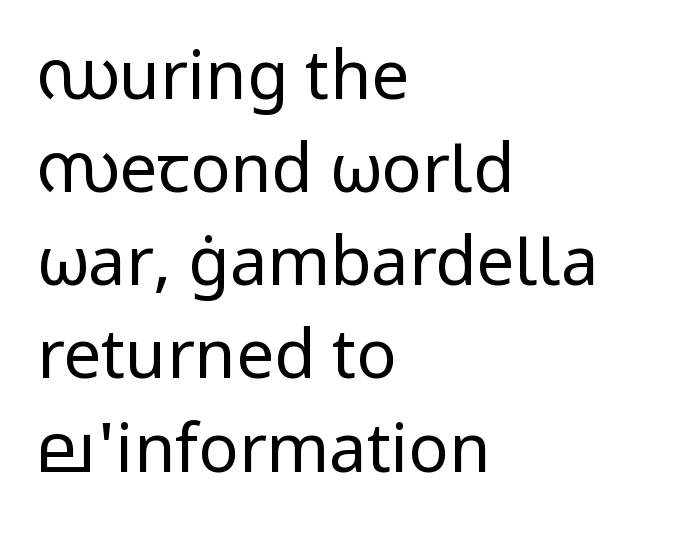
Q: Is the text bold? A: No.
Q: Is the text italic (slanted)? A: No, it is upright.
Q: Is the typeface a serif or a sans-serif typeface? A: Sans-serif.
Q: Is the text underlined? A: No.
Q: How is the paragraph aligned? A: Left-aligned.
Q: Is the spacing between letters normal or unusually wide? A: Normal.
Q: Is the spacing between lines tight, normal or loose? A: Normal.
Q: Width (condensed, normal, or wide)? A: Normal.
Q: Stroke contrast? A: Low.
Q: x-height? A: Medium.
Q: Monospaced? A: No.
